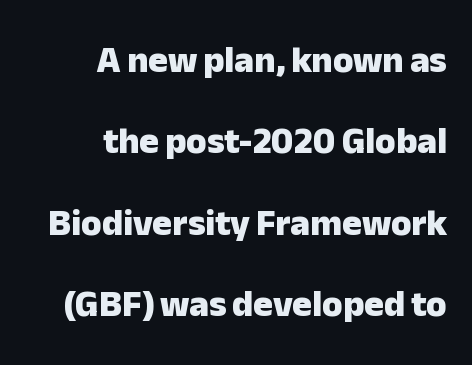
{"serif": "no", "italic": "no", "bold": "yes", "weight": "heavy", "width": "normal", "stroke_contrast": "low", "x_height": "medium", "monospaced": "no", "underline": "no", "align": "right", "line_spacing": "loose", "line_spacing_ratio": 2.2, "letter_spacing": "normal", "letter_spacing_em": 0.0, "glyph_px": 37}
